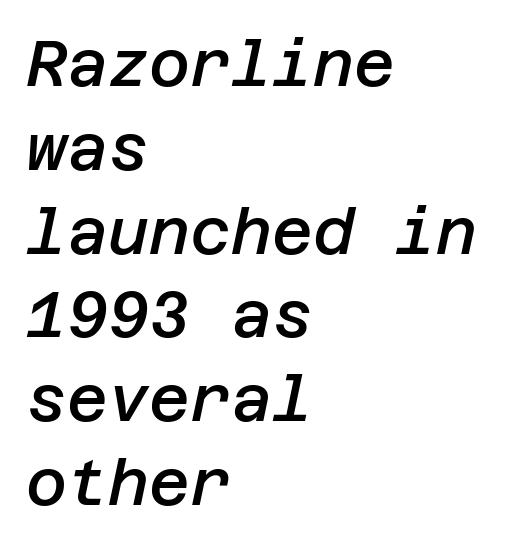
The image shows 63 px semibold type, italic (leaning right); set left-aligned, normal line spacing (1.33x), normal letter spacing, not underlined; low stroke contrast and a large x-height.
